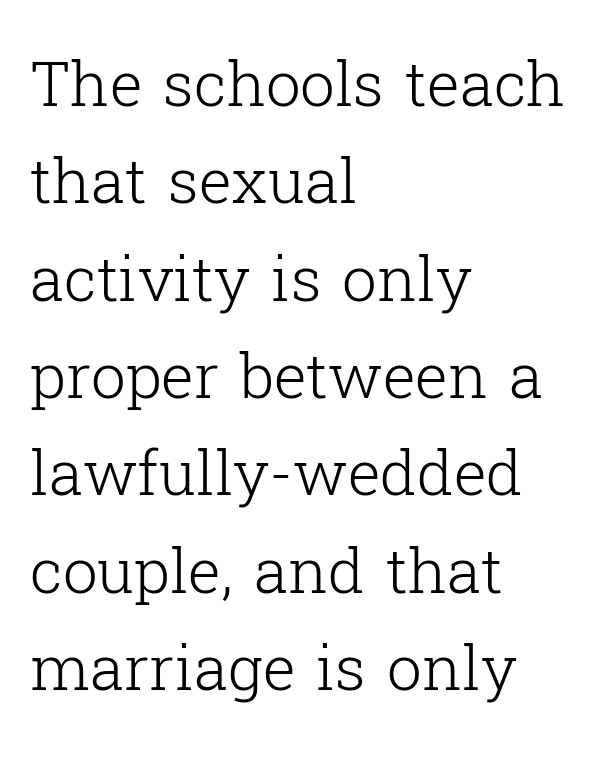
Q: Is the text bold? A: No.
Q: Is the text italic (slanted)? A: No, it is upright.
Q: Is the typeface a serif or a sans-serif typeface? A: Serif.
Q: Is the text underlined? A: No.
Q: How is the paragraph aligned? A: Left-aligned.
Q: Is the spacing between letters normal or unusually wide? A: Normal.
Q: Is the spacing between lines tight, normal or loose? A: Normal.
Q: Width (condensed, normal, or wide)? A: Normal.
Q: Stroke contrast? A: Low.
Q: x-height? A: Medium.
Q: Monospaced? A: No.
